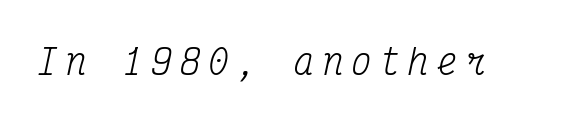
The image shows 34 px regular-weight, condensed serif type, italic (leaning right), monospaced; set unusually wide letter spacing (+0.24 em), not underlined; medium stroke contrast and a medium x-height.
